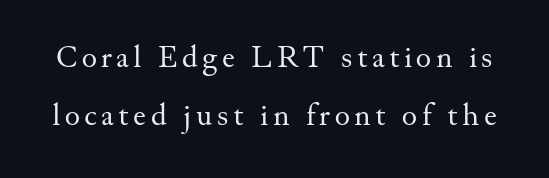
Q: Is the text bold? A: No.
Q: Is the text italic (slanted)? A: No, it is upright.
Q: Is the typeface a serif or a sans-serif typeface? A: Serif.
Q: Is the text underlined? A: No.
Q: Width (condensed, normal, or wide)? A: Normal.
Q: Stroke contrast? A: Medium.
Q: x-height? A: Small.
Q: Monospaced? A: No.
